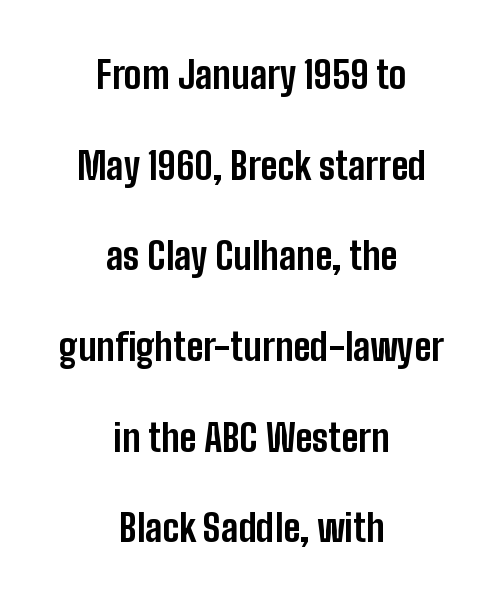
{"serif": "no", "italic": "no", "bold": "yes", "weight": "bold", "width": "condensed", "stroke_contrast": "low", "x_height": "medium", "monospaced": "no", "underline": "no", "align": "center", "line_spacing": "loose", "line_spacing_ratio": 2.45, "letter_spacing": "normal", "letter_spacing_em": 0.0, "glyph_px": 37}
